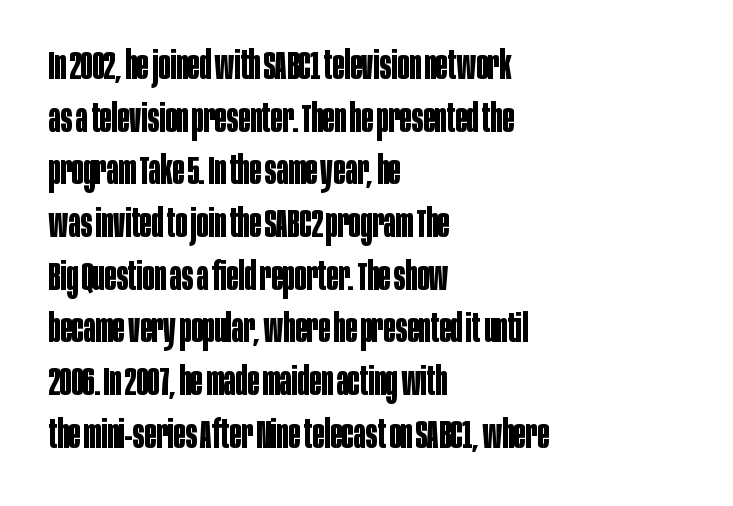
The letters sit at their default tracking, neither squeezed nor spread. The lines sit at an ordinary, default distance from one another. Unlike a traditional serif, this face leaves its strokes unadorned. The glyphs have the mass of a bold cut.
